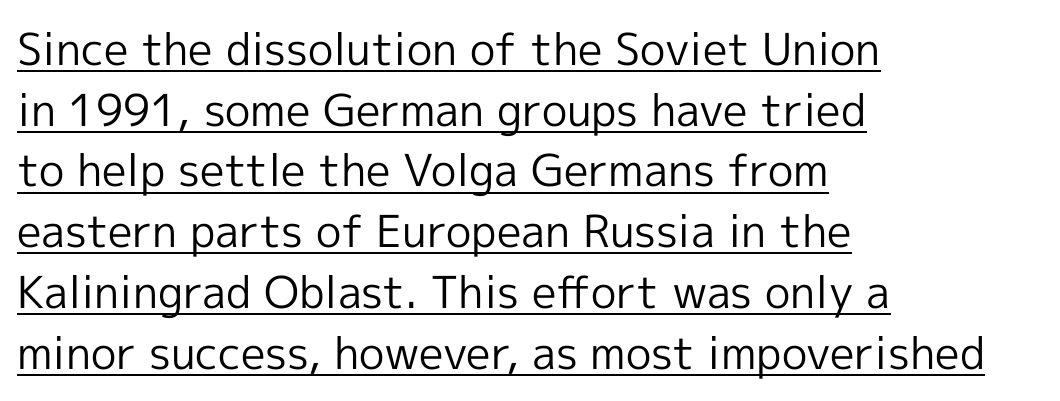
{"serif": "no", "italic": "no", "bold": "no", "weight": "regular", "width": "normal", "x_height": "medium", "monospaced": "no", "underline": "yes", "align": "left", "line_spacing": "normal", "line_spacing_ratio": 1.38, "letter_spacing": "normal", "letter_spacing_em": 0.0, "glyph_px": 44}
